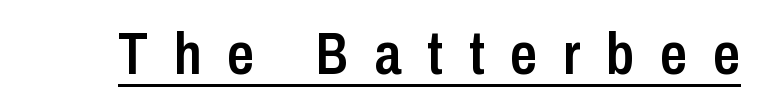
{"serif": "no", "italic": "no", "bold": "semi", "weight": "semibold", "width": "condensed", "stroke_contrast": "low", "x_height": "medium", "monospaced": "no", "underline": "yes", "letter_spacing": "wide", "letter_spacing_em": 0.43, "glyph_px": 60}
